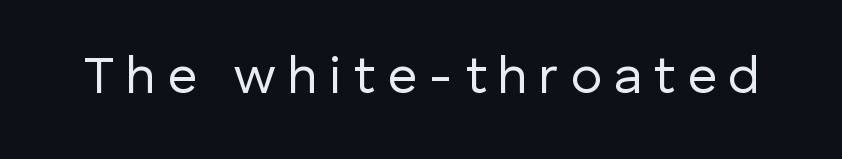
The image shows 52 px regular-weight sans-serif type, upright; set unusually wide letter spacing (+0.22 em), not underlined; low stroke contrast and a medium x-height.
